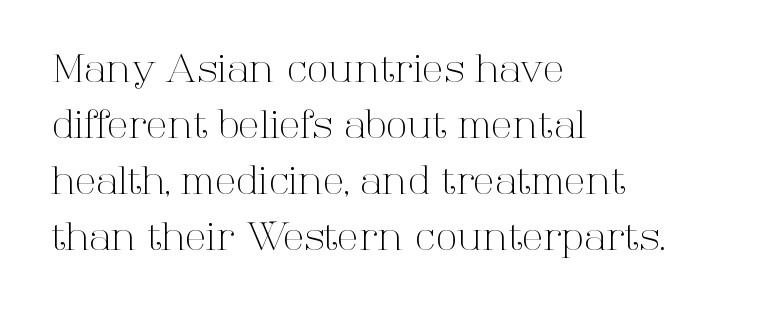
{"serif": "yes", "italic": "no", "bold": "no", "weight": "light", "width": "normal", "stroke_contrast": "high", "x_height": "medium", "monospaced": "no", "underline": "no", "align": "left", "line_spacing": "normal", "line_spacing_ratio": 1.44, "letter_spacing": "normal", "letter_spacing_em": 0.0, "glyph_px": 39}
